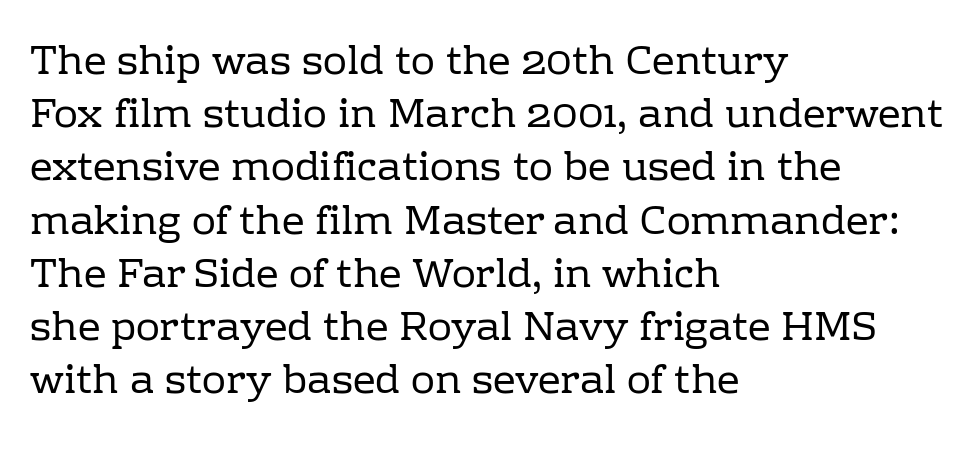
The image shows 40 px regular-weight serif type, upright; set left-aligned, normal line spacing (1.33x), normal letter spacing, not underlined; low stroke contrast and a medium x-height.
